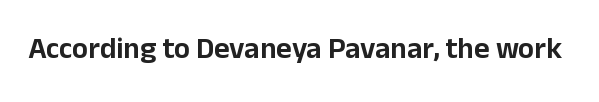
Q: Is the text italic (slanted)? A: No, it is upright.
Q: Is the typeface a serif or a sans-serif typeface? A: Sans-serif.
Q: Is the text underlined? A: No.
Q: Is the spacing between letters normal or unusually wide? A: Normal.
Q: Width (condensed, normal, or wide)? A: Normal.
Q: Stroke contrast? A: Low.
Q: x-height? A: Medium.
Q: Monospaced? A: No.
